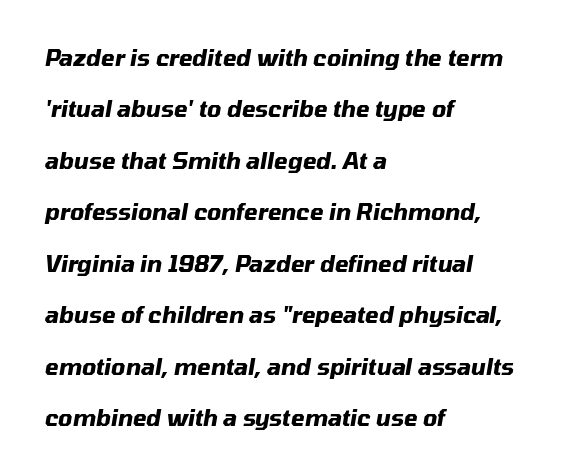
The image shows 22 px bold type, italic (leaning right); set left-aligned, loose line spacing (2.34x), normal letter spacing, not underlined.
